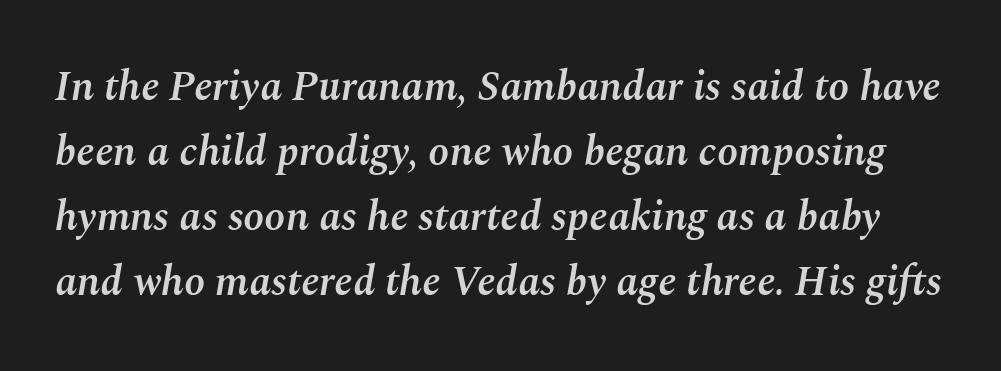
Q: Is the text bold? A: Semi-bold.
Q: Is the text italic (slanted)? A: Yes, it leans right by about 10 degrees.
Q: Is the text underlined? A: No.
Q: Is the spacing between letters normal or unusually wide? A: Normal.
Q: Is the spacing between lines tight, normal or loose? A: Normal.
Q: Width (condensed, normal, or wide)? A: Normal.
Q: Stroke contrast? A: Medium.
Q: x-height? A: Medium.
Q: Monospaced? A: No.
